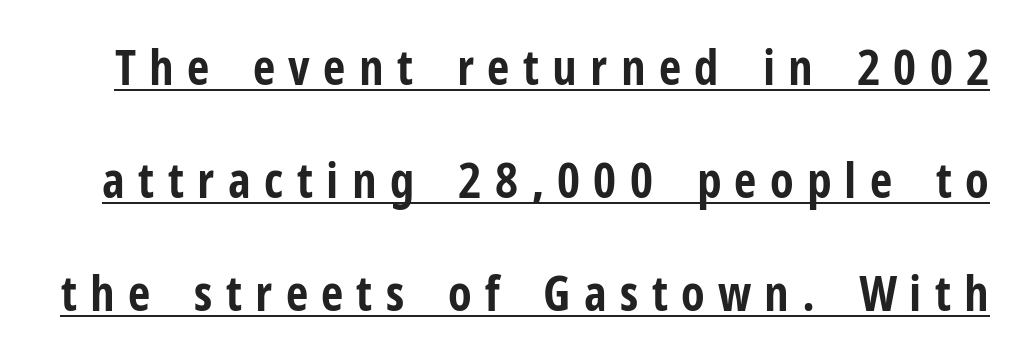
{"serif": "no", "italic": "no", "bold": "yes", "weight": "bold", "width": "condensed", "stroke_contrast": "low", "x_height": "medium", "monospaced": "no", "underline": "yes", "line_spacing": "loose", "line_spacing_ratio": 2.31, "letter_spacing": "wide", "letter_spacing_em": 0.27, "glyph_px": 49}
